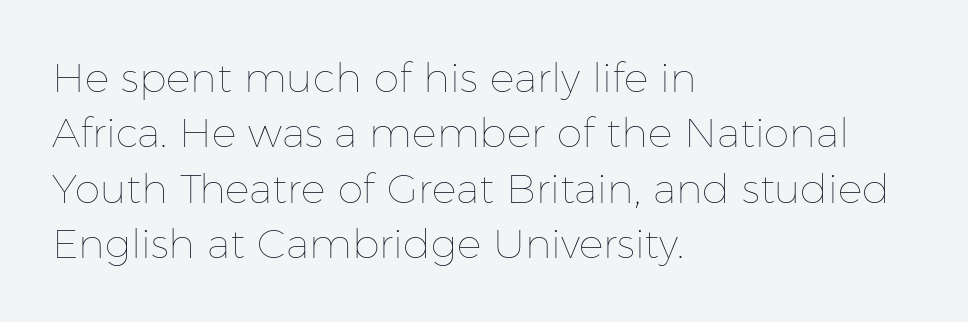
The image shows 41 px thin type, upright; set left-aligned, normal line spacing (1.35x), normal letter spacing, not underlined; low stroke contrast and a medium x-height.
